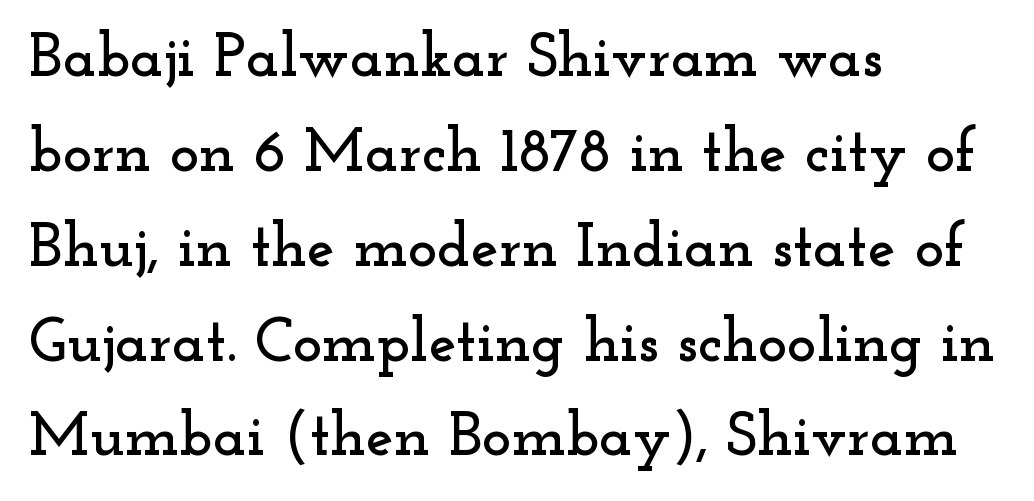
The image shows 62 px wide serif type, upright; set left-aligned, normal line spacing (1.53x), normal letter spacing, not underlined; low stroke contrast and a small x-height.
